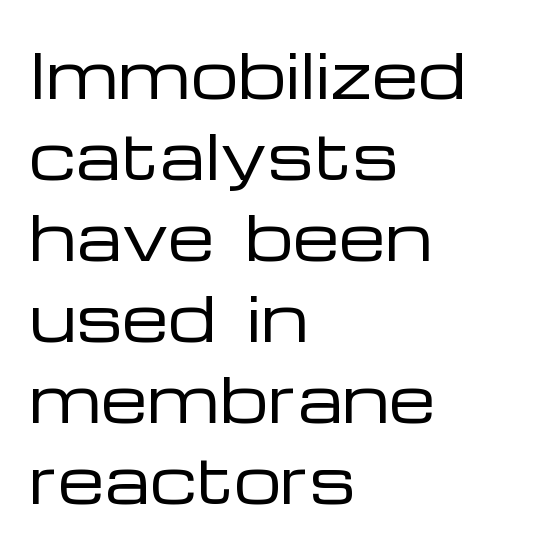
The image shows 60 px regular-weight, wide sans-serif type, upright; set left-aligned, normal line spacing (1.35x), normal letter spacing, not underlined; low stroke contrast and a medium x-height.
